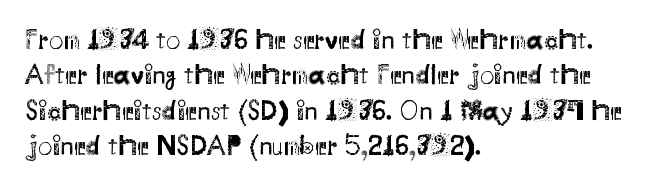
Q: Is the text bold? A: No.
Q: Is the text italic (slanted)? A: No, it is upright.
Q: Is the typeface a serif or a sans-serif typeface? A: Sans-serif.
Q: Is the text underlined? A: No.
Q: How is the paragraph aligned? A: Left-aligned.
Q: Is the spacing between letters normal or unusually wide? A: Normal.
Q: Is the spacing between lines tight, normal or loose? A: Normal.
Q: Width (condensed, normal, or wide)? A: Normal.
Q: Stroke contrast? A: Medium.
Q: x-height? A: Small.
Q: Monospaced? A: No.
